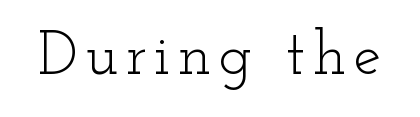
Underlining? Definitely not there. Spacing verdict: proportional, widths tailored to each character. The passage shown is not bold in any degree. It's the straight-up-and-down kind of type. The passage shown is typeset with a serif family.
